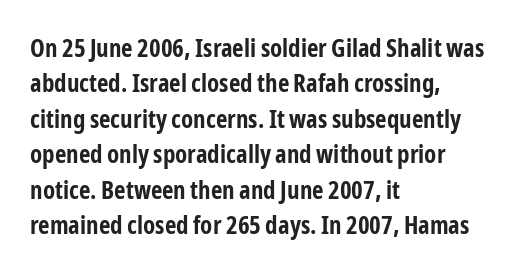
Q: Is the text bold? A: Yes.
Q: Is the text italic (slanted)? A: No, it is upright.
Q: Is the text underlined? A: No.
Q: How is the paragraph aligned? A: Left-aligned.
Q: Is the spacing between letters normal or unusually wide? A: Normal.
Q: Is the spacing between lines tight, normal or loose? A: Normal.
